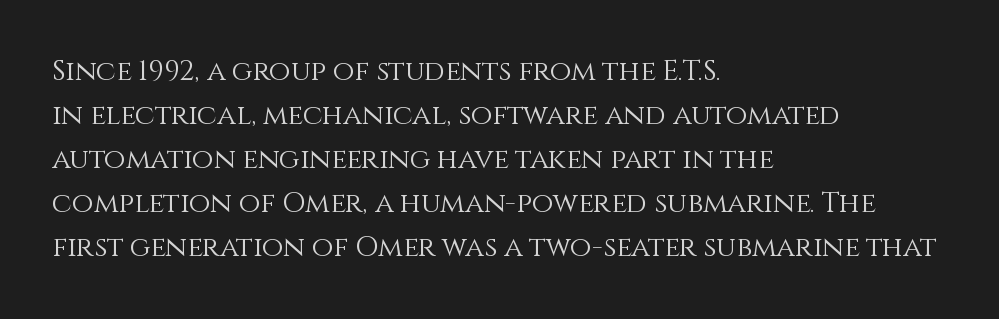
The image shows 28 px light type, upright; set left-aligned, normal line spacing (1.57x), normal letter spacing, not underlined; a large x-height.
